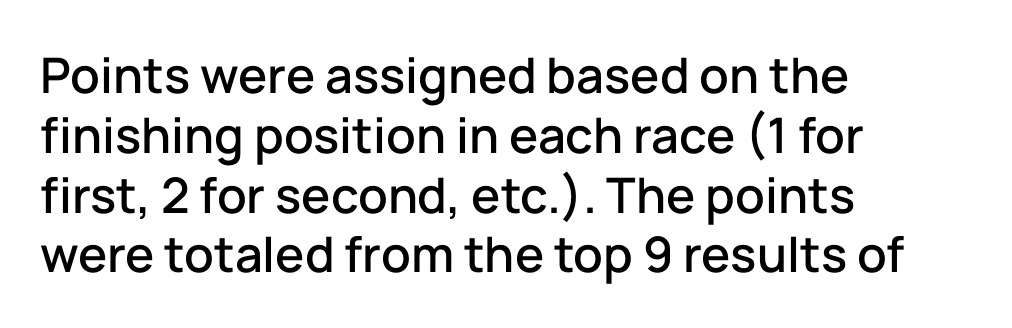
Q: Is the text italic (slanted)? A: No, it is upright.
Q: Is the typeface a serif or a sans-serif typeface? A: Sans-serif.
Q: Is the text underlined? A: No.
Q: How is the paragraph aligned? A: Left-aligned.
Q: Is the spacing between letters normal or unusually wide? A: Normal.
Q: Width (condensed, normal, or wide)? A: Normal.
Q: Stroke contrast? A: Low.
Q: x-height? A: Medium.
Q: Monospaced? A: No.
